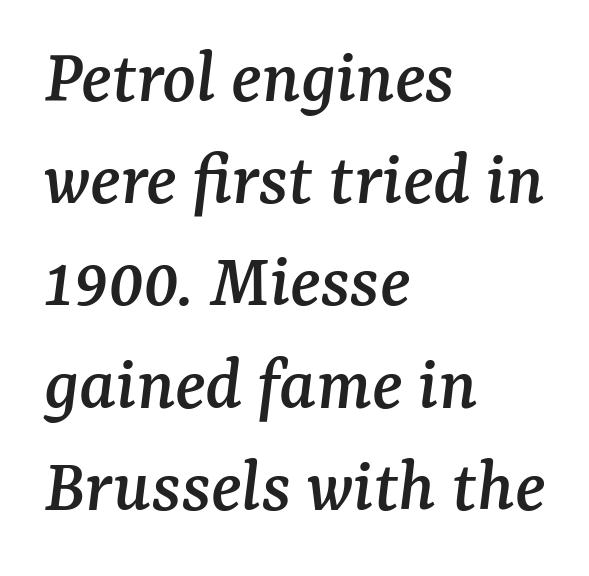
The letters sit at their default tracking, neither squeezed nor spread. Rendered with sloped, italic letterforms. These lines sit exactly where default settings would place them. Underline: absent. You can tell from the footed stems that serif type was used.
